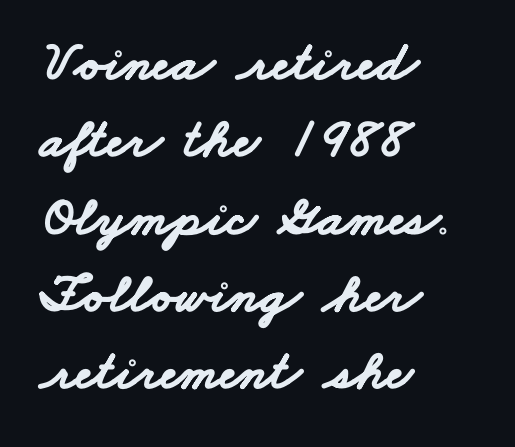
The image shows 56 px bold, wide sans-serif type; set left-aligned, normal line spacing (1.38x), normal letter spacing, not underlined; low stroke contrast and a small x-height.
